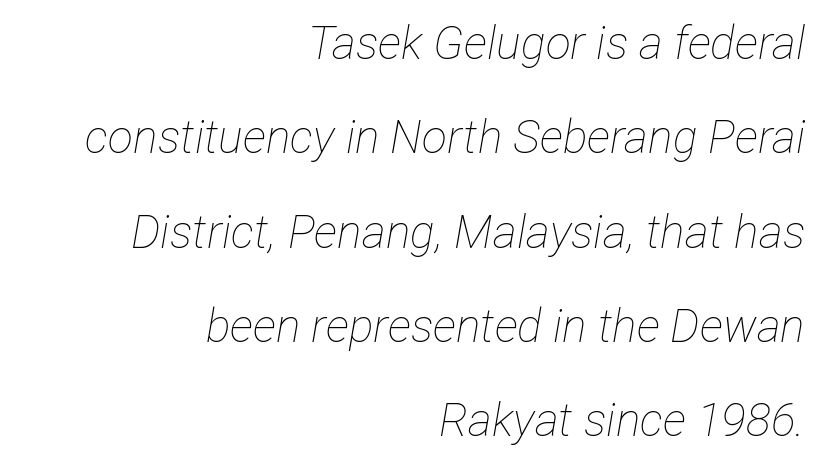
The image shows 46 px thin, condensed type, italic (leaning right); set right-aligned, loose line spacing (2.05x), normal letter spacing, not underlined; low stroke contrast and a medium x-height.
